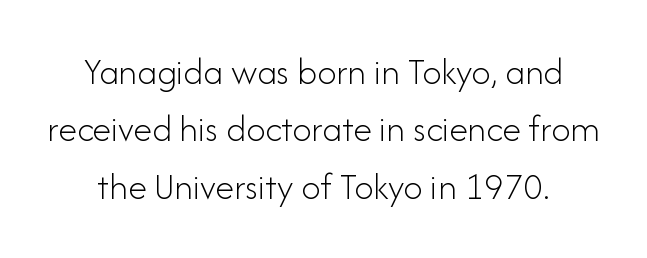
Q: Is the text bold? A: No.
Q: Is the text italic (slanted)? A: No, it is upright.
Q: Is the typeface a serif or a sans-serif typeface? A: Sans-serif.
Q: Is the text underlined? A: No.
Q: Is the spacing between letters normal or unusually wide? A: Normal.
Q: Is the spacing between lines tight, normal or loose? A: Normal.
Q: Width (condensed, normal, or wide)? A: Normal.
Q: Stroke contrast? A: Low.
Q: x-height? A: Small.
Q: Monospaced? A: No.
